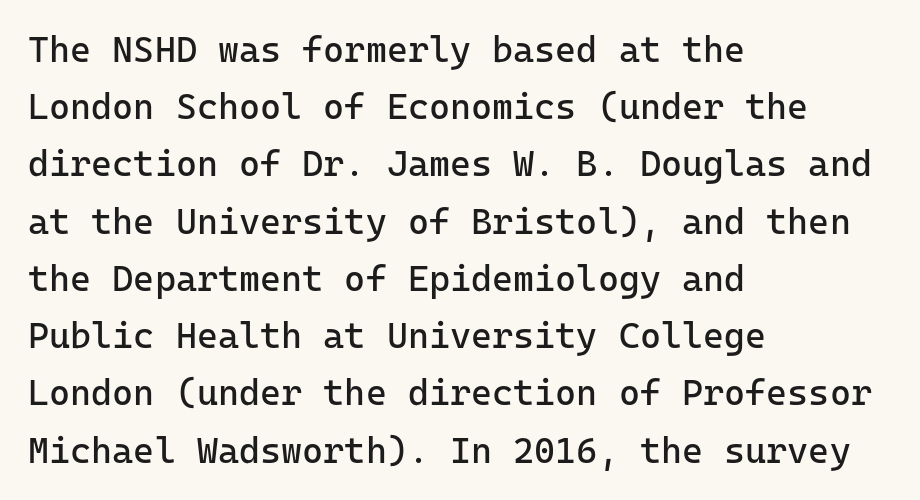
{"serif": "no", "italic": "no", "bold": "no", "weight": "regular", "width": "normal", "stroke_contrast": "low", "x_height": "medium", "underline": "no", "align": "left", "line_spacing": "normal", "line_spacing_ratio": 1.59, "letter_spacing": "normal", "letter_spacing_em": 0.0, "glyph_px": 36}
